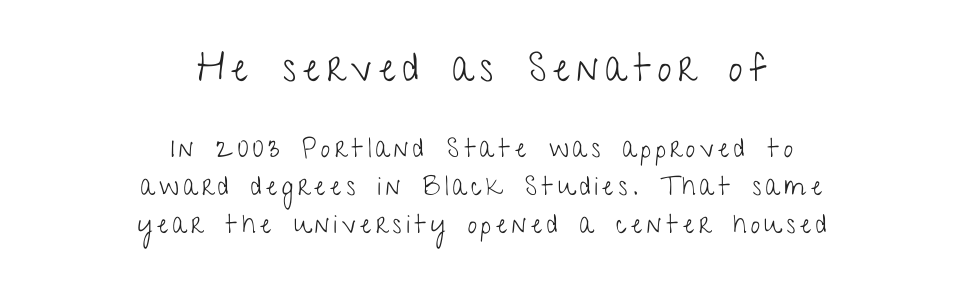
The image shows 39 px light, condensed sans-serif type, upright; set centered, normal line spacing (1.47x), not underlined; the first (top) block is 1.5x larger; low stroke contrast and a medium x-height.
